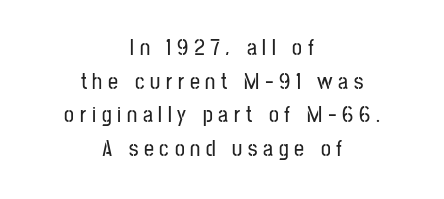
{"italic": "no", "underline": "no", "align": "center", "line_spacing": "normal", "line_spacing_ratio": 1.53, "letter_spacing": "wide", "letter_spacing_em": 0.26, "glyph_px": 22}
